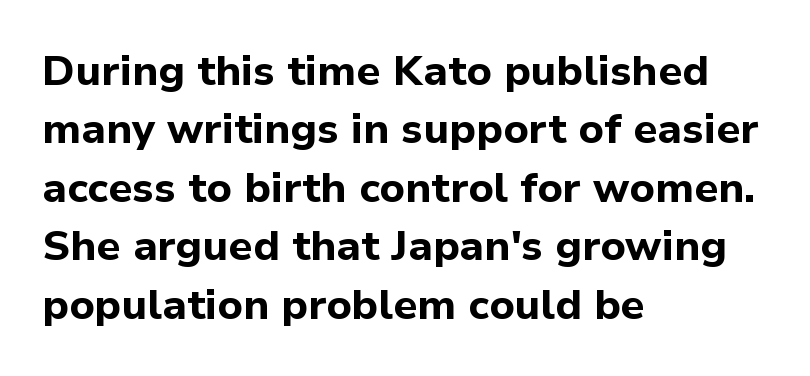
Q: Is the text bold? A: Yes.
Q: Is the text italic (slanted)? A: No, it is upright.
Q: Is the typeface a serif or a sans-serif typeface? A: Sans-serif.
Q: Is the text underlined? A: No.
Q: How is the paragraph aligned? A: Left-aligned.
Q: Is the spacing between letters normal or unusually wide? A: Normal.
Q: Is the spacing between lines tight, normal or loose? A: Normal.
Q: Width (condensed, normal, or wide)? A: Normal.
Q: Stroke contrast? A: Low.
Q: x-height? A: Medium.
Q: Monospaced? A: No.
